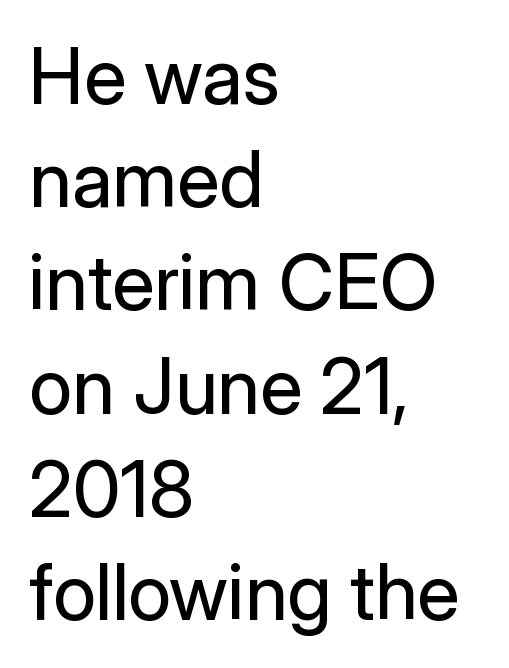
{"serif": "no", "italic": "no", "bold": "no", "weight": "regular", "width": "normal", "stroke_contrast": "low", "x_height": "medium", "monospaced": "no", "underline": "no", "align": "left", "line_spacing": "normal", "line_spacing_ratio": 1.34, "letter_spacing": "normal", "letter_spacing_em": 0.0, "glyph_px": 77}
